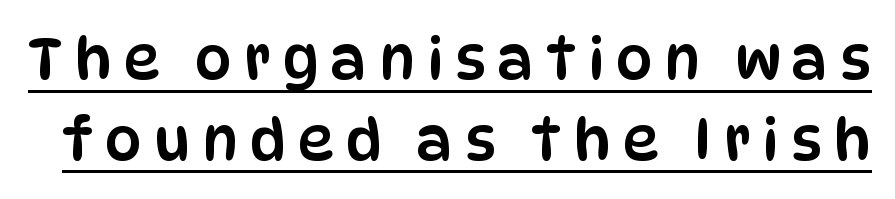
The image shows 58 px condensed sans-serif type, upright; set normal line spacing (1.39x), unusually wide letter spacing (+0.2 em), underlined; low stroke contrast and a large x-height.
